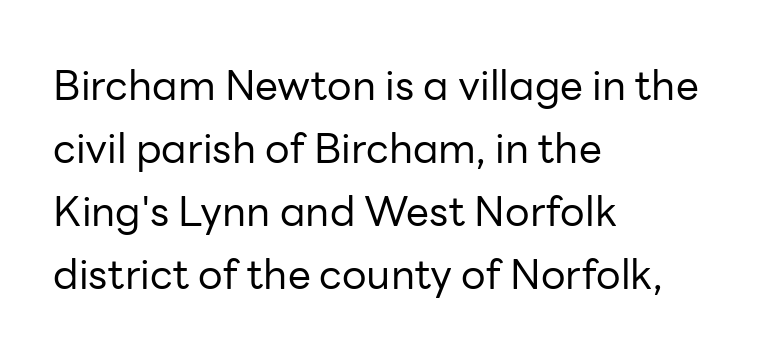
{"serif": "no", "italic": "no", "bold": "no", "weight": "regular", "width": "normal", "stroke_contrast": "low", "x_height": "medium", "monospaced": "no", "underline": "no", "align": "left", "line_spacing": "normal", "line_spacing_ratio": 1.54, "letter_spacing": "normal", "letter_spacing_em": 0.0, "glyph_px": 41}
